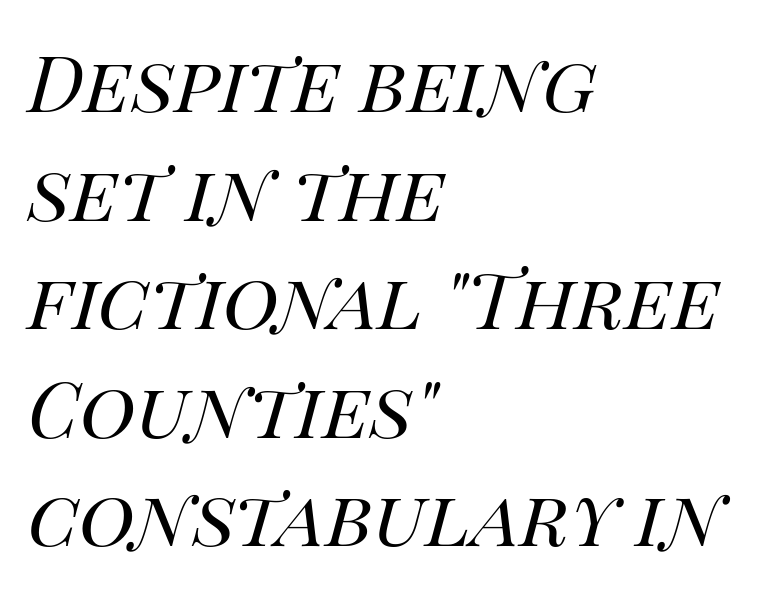
{"italic": "yes", "lean": "right", "slant_degrees": 14, "bold": "no", "weight": "regular", "width": "normal", "stroke_contrast": "high", "x_height": "large", "monospaced": "no", "underline": "no", "align": "left", "line_spacing": "normal", "line_spacing_ratio": 1.41, "letter_spacing": "normal", "letter_spacing_em": 0.0, "glyph_px": 77}
